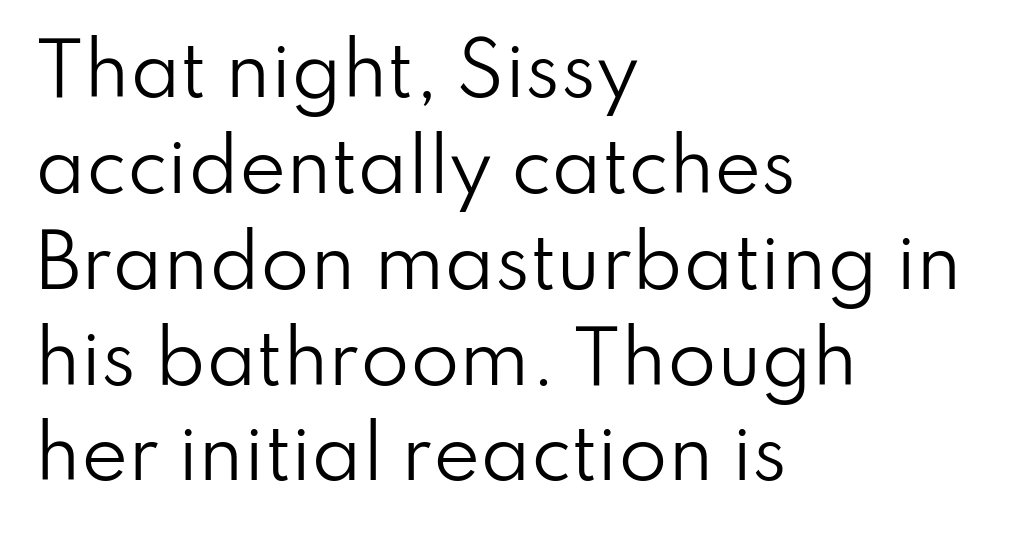
Q: Is the text bold? A: No.
Q: Is the text italic (slanted)? A: No, it is upright.
Q: Is the typeface a serif or a sans-serif typeface? A: Sans-serif.
Q: Is the text underlined? A: No.
Q: How is the paragraph aligned? A: Left-aligned.
Q: Is the spacing between letters normal or unusually wide? A: Normal.
Q: Is the spacing between lines tight, normal or loose? A: Normal.
Q: Width (condensed, normal, or wide)? A: Normal.
Q: Stroke contrast? A: Low.
Q: x-height? A: Small.
Q: Monospaced? A: No.
